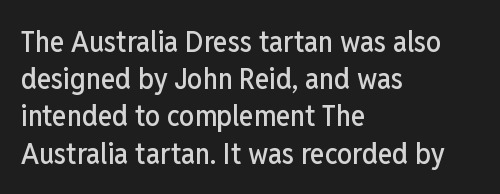
{"serif": "no", "italic": "no", "width": "condensed", "stroke_contrast": "low", "x_height": "medium", "monospaced": "no", "underline": "no", "align": "left", "line_spacing_ratio": 1.24, "letter_spacing": "normal", "letter_spacing_em": 0.0, "glyph_px": 30}
